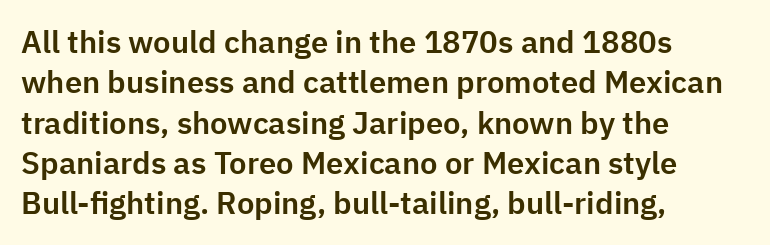
Tracking here is standard; glyphs follow each other at the usual distance. This is the regular roman posture of the typeface. The lines in this sample share a left origin and differ only in where they stop. Think of a printed novel: that variable character pitch is what you see here. The passage shown is typeset with a sans-serif family. In terms of leading, this rendering sits right in the middle.
